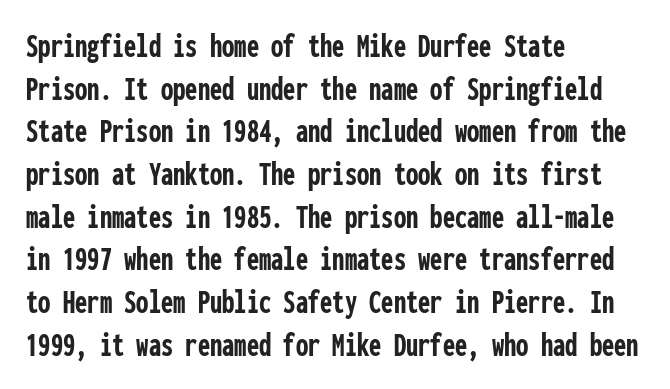
The image shows 35 px semibold, condensed sans-serif type, upright, monospaced; set left-aligned, line spacing 1.22x, normal letter spacing, not underlined; low stroke contrast and a medium x-height.
